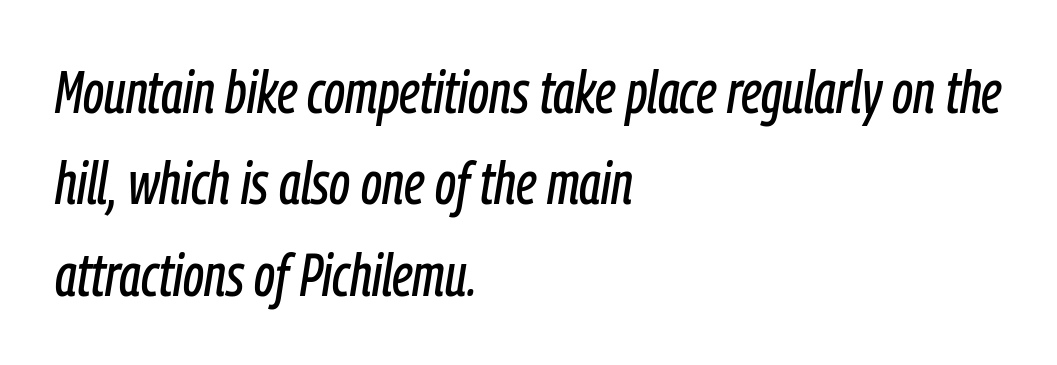
Quick note: underline off. The passage shown is typed in a proportional face where columns would drift. Compared with typical body copy, the letter spacing here is the same. Every character sits at an angle, as italics do.
